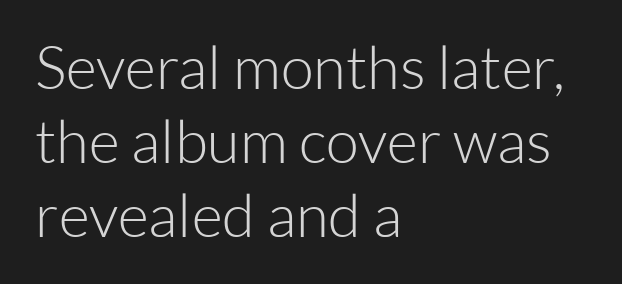
Q: Is the text bold? A: No.
Q: Is the text italic (slanted)? A: No, it is upright.
Q: Is the typeface a serif or a sans-serif typeface? A: Sans-serif.
Q: Is the text underlined? A: No.
Q: How is the paragraph aligned? A: Left-aligned.
Q: Is the spacing between letters normal or unusually wide? A: Normal.
Q: Width (condensed, normal, or wide)? A: Normal.
Q: Stroke contrast? A: Low.
Q: x-height? A: Medium.
Q: Monospaced? A: No.
